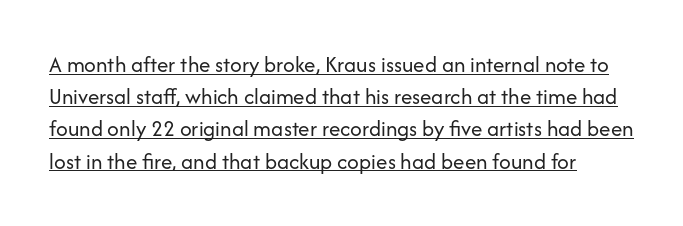
{"italic": "no", "bold": "no", "underline": "yes", "line_spacing": "normal", "line_spacing_ratio": 1.4, "letter_spacing": "normal", "letter_spacing_em": 0.0, "glyph_px": 23}
